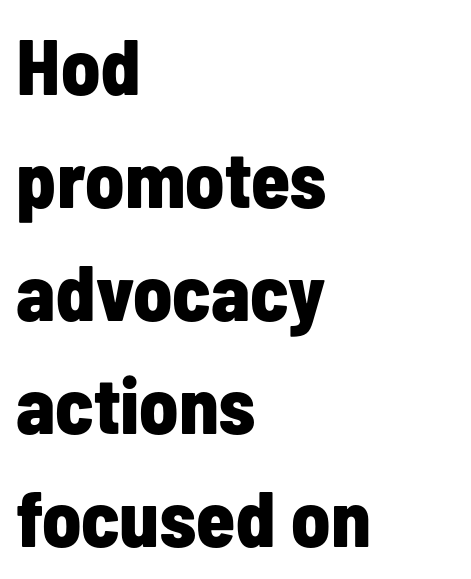
The image shows 79 px bold, condensed sans-serif type, upright; set left-aligned, normal line spacing (1.43x), normal letter spacing, not underlined; low stroke contrast and a medium x-height.
